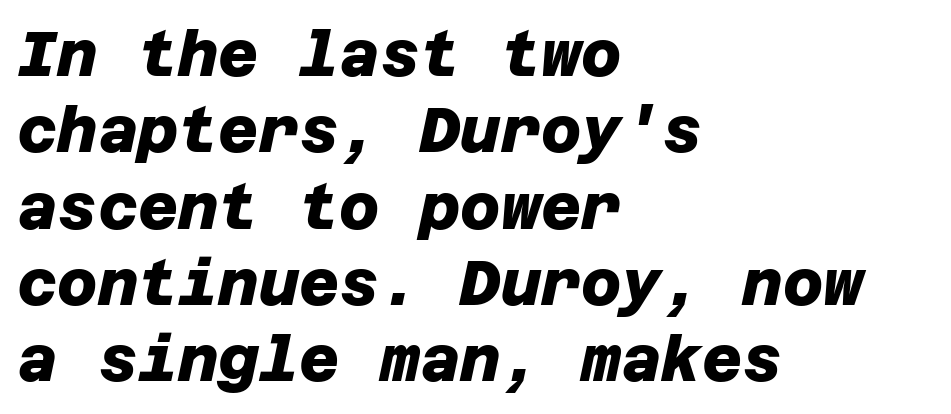
Font category for this specimen: sans-serif. Nothing unusual about the tracking: characters are spaced as the font intends. Every letter is thick-stroked: bold, no question. The strip under each line holds only bare page. The paragraph shown leans on its left margin.
